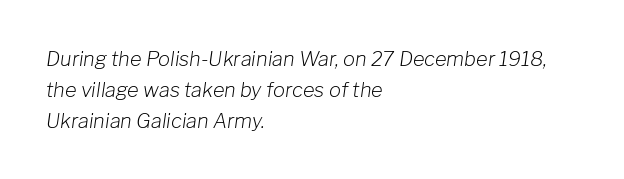
Q: Is the text bold? A: No.
Q: Is the text italic (slanted)? A: Yes, it leans right by about 8 degrees.
Q: Is the text underlined? A: No.
Q: How is the paragraph aligned? A: Left-aligned.
Q: Is the spacing between letters normal or unusually wide? A: Normal.
Q: Is the spacing between lines tight, normal or loose? A: Normal.
